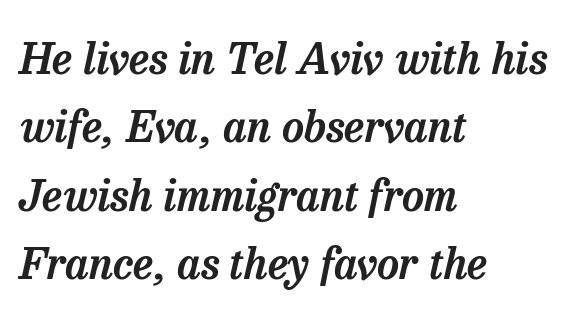
Q: Is the text italic (slanted)? A: Yes, it leans right by about 13 degrees.
Q: Is the typeface a serif or a sans-serif typeface? A: Serif.
Q: Is the text underlined? A: No.
Q: How is the paragraph aligned? A: Left-aligned.
Q: Is the spacing between letters normal or unusually wide? A: Normal.
Q: Is the spacing between lines tight, normal or loose? A: Normal.
Q: Width (condensed, normal, or wide)? A: Normal.
Q: Stroke contrast? A: Low.
Q: x-height? A: Medium.
Q: Monospaced? A: No.
